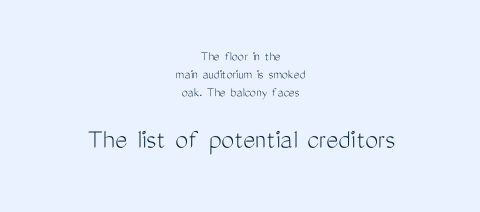
{"serif": "no", "italic": "no", "bold": "no", "weight": "light", "width": "condensed", "stroke_contrast": "medium", "x_height": "medium", "monospaced": "no", "underline": "no", "align": "center", "line_spacing": "normal", "line_spacing_ratio": 1.29, "letter_spacing": "normal", "letter_spacing_em": 0.0, "larger_block": "second", "size_ratio": 2.07, "glyph_px": 29}
